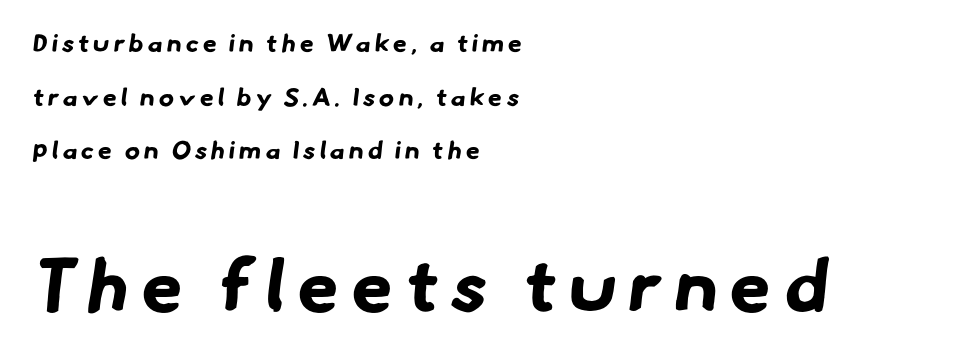
{"serif": "no", "bold": "yes", "weight": "bold", "width": "normal", "stroke_contrast": "low", "x_height": "small", "monospaced": "no", "underline": "no", "align": "left", "line_spacing": "loose", "line_spacing_ratio": 2.15, "larger_block": "second", "size_ratio": 2.96, "glyph_px": 74}
